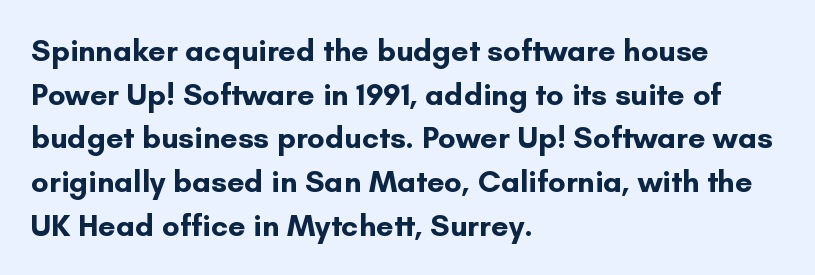
The image shows 31 px bold sans-serif type, upright; set left-aligned, normal line spacing (1.41x), normal letter spacing, not underlined; low stroke contrast and a small x-height.
